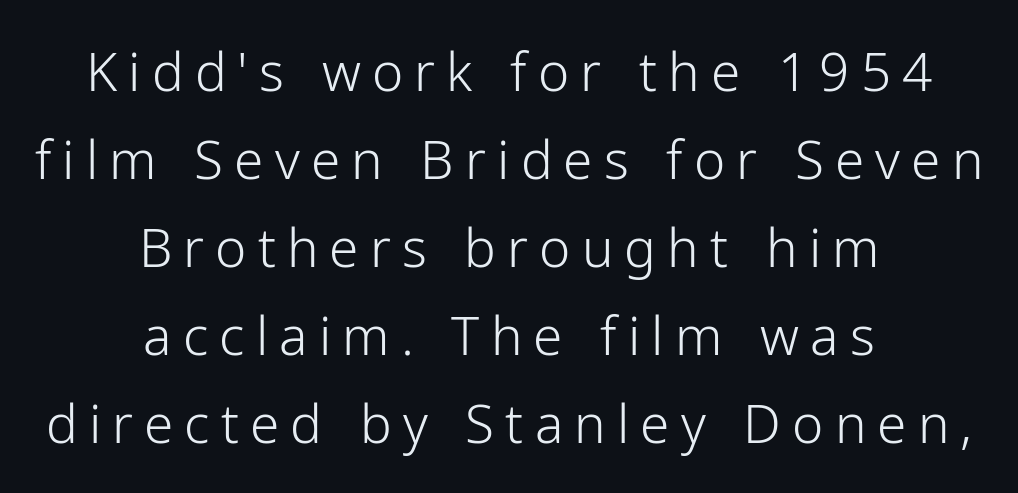
{"serif": "no", "italic": "no", "bold": "no", "weight": "light", "width": "normal", "stroke_contrast": "low", "x_height": "medium", "monospaced": "no", "underline": "no", "align": "center", "line_spacing": "normal", "line_spacing_ratio": 1.66, "letter_spacing": "wide", "letter_spacing_em": 0.21, "glyph_px": 53}
